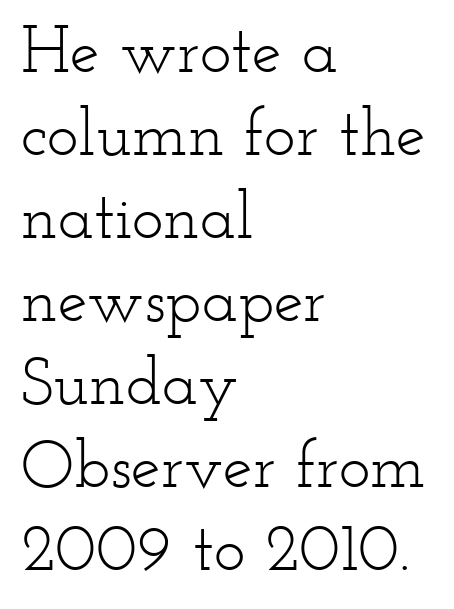
The image shows 67 px light, wide serif type, upright; set left-aligned, line spacing 1.24x, normal letter spacing, not underlined; low stroke contrast and a small x-height.
